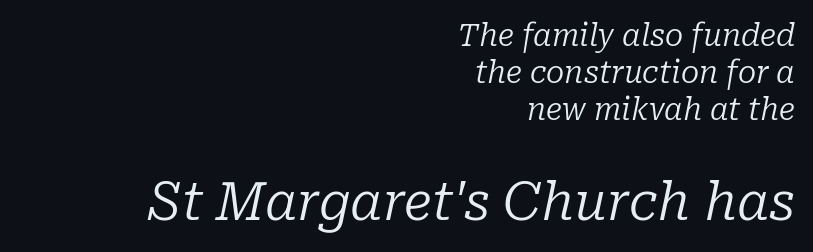
Just letters on the line, the space beneath them empty. The characters are drawn with everyday or finer stroke widths. The typography opts for an oblique posture over an upright one. Do the characters align in a grid? No, the font is proportional.
